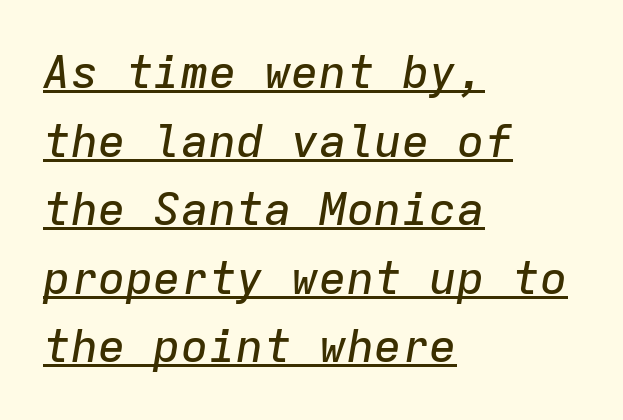
Q: Is the text italic (slanted)? A: Yes, it leans right by about 9 degrees.
Q: Is the text underlined? A: Yes.
Q: How is the paragraph aligned? A: Left-aligned.
Q: Is the spacing between letters normal or unusually wide? A: Normal.
Q: Is the spacing between lines tight, normal or loose? A: Normal.
Q: Width (condensed, normal, or wide)? A: Normal.
Q: Stroke contrast? A: Low.
Q: x-height? A: Medium.
Q: Monospaced? A: Yes.
